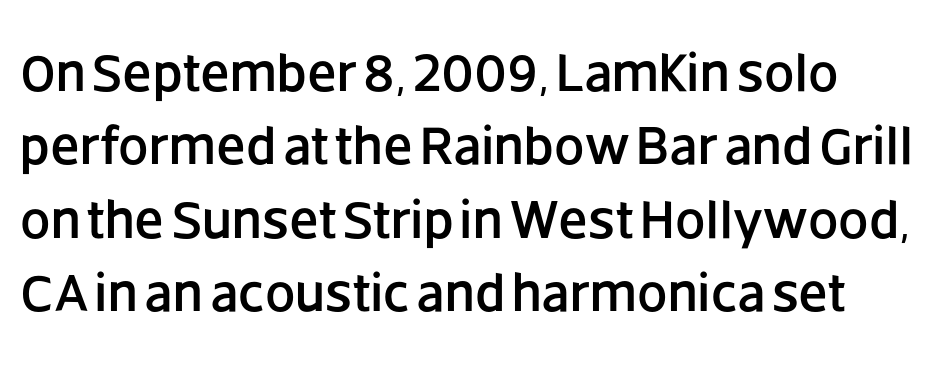
No italicization has been applied; the sample stays upright. Inter-character spacing is left at the font's built-in metrics. Does the type have serifs? No, each stem ends abruptly. Summary of vertical rhythm: regular, with standard interline spacing. Looks like regular typesetting: each glyph gets only the width it needs. Check the space under the baseline: it is left empty.
